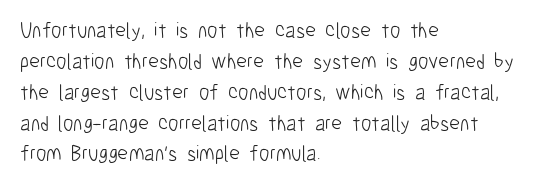
The image shows 21 px text type, upright; set left-aligned, normal line spacing (1.47x), normal letter spacing, not underlined.
